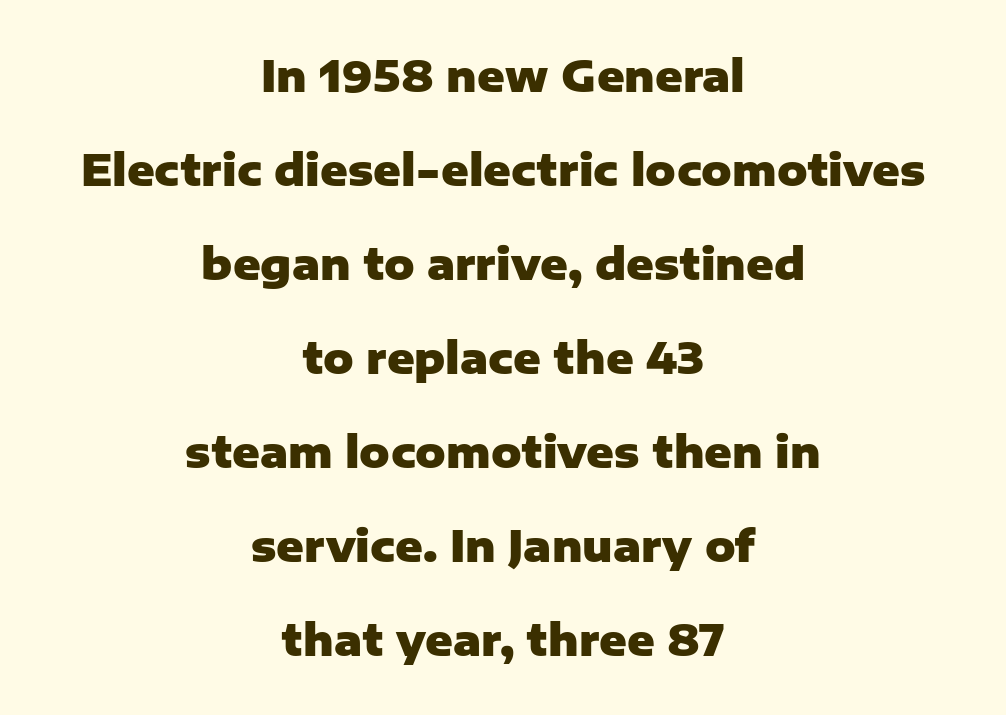
Q: Is the text bold? A: Yes.
Q: Is the text italic (slanted)? A: No, it is upright.
Q: Is the typeface a serif or a sans-serif typeface? A: Sans-serif.
Q: Is the text underlined? A: No.
Q: How is the paragraph aligned? A: Centered.
Q: Is the spacing between letters normal or unusually wide? A: Normal.
Q: Is the spacing between lines tight, normal or loose? A: Loose.
Q: Width (condensed, normal, or wide)? A: Normal.
Q: Stroke contrast? A: Low.
Q: x-height? A: Medium.
Q: Monospaced? A: No.
